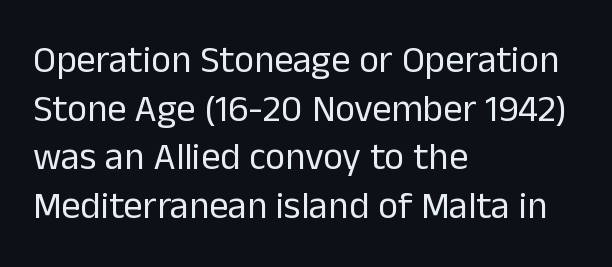
{"serif": "no", "italic": "no", "bold": "no", "weight": "regular", "width": "normal", "stroke_contrast": "low", "x_height": "medium", "monospaced": "no", "underline": "no", "align": "left", "line_spacing": "normal", "line_spacing_ratio": 1.28, "letter_spacing": "normal", "letter_spacing_em": 0.0, "glyph_px": 38}
